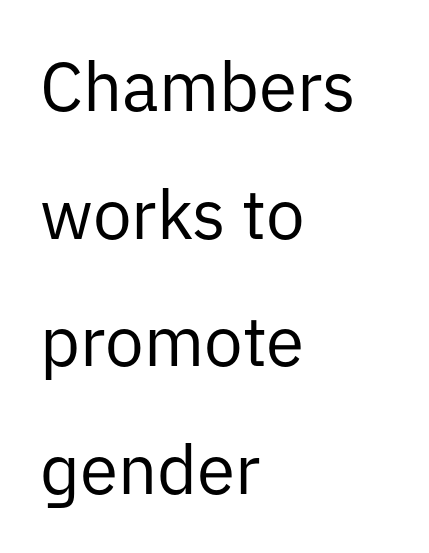
The image shows 69 px regular-weight sans-serif type, upright; set left-aligned, line spacing 1.85x, normal letter spacing, not underlined; low stroke contrast and a medium x-height.
